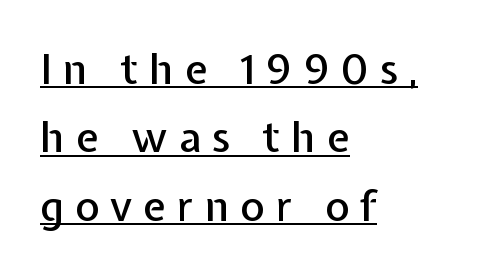
The image shows 42 px sans-serif type, upright; set left-aligned, normal line spacing (1.63x), unusually wide letter spacing (+0.26 em), underlined; low stroke contrast and a medium x-height.
